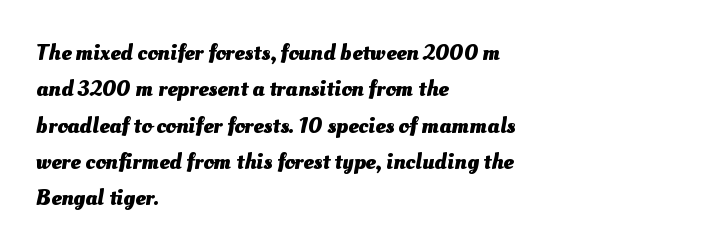
The rendering uses a bold face; every stroke is thick and dark. Nothing unusual about the tracking: characters are spaced as the font intends. In CSS terms this would be text-align: left. The vertical gap from one line to the next is medium. Any mark beneath the type? The region is blank.
